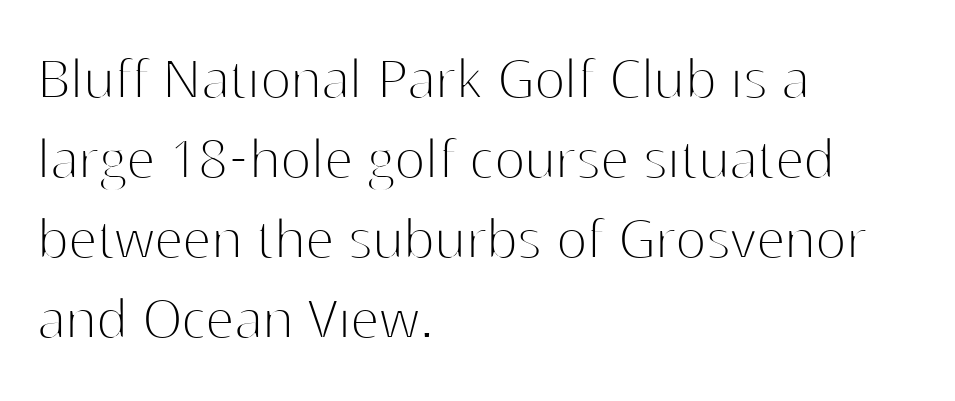
Proportional: the letters do not fall into vertical columns. The typesetter chose a ragged-right arrangement here. Nothing sits at the stroke ends, so this counts as sans-serif. Does the lettering tilt? It doesn't — this is upright. The line texture is even and compact thanks to regular tracking. Is the type heavy? It reads as light-to-regular instead.
